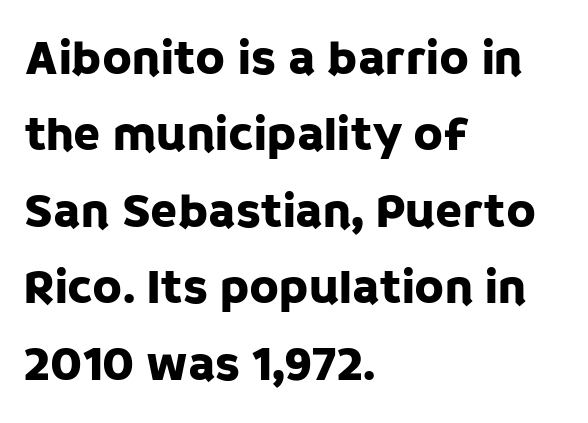
Q: Is the text italic (slanted)? A: No, it is upright.
Q: Is the typeface a serif or a sans-serif typeface? A: Sans-serif.
Q: Is the text underlined? A: No.
Q: How is the paragraph aligned? A: Left-aligned.
Q: Is the spacing between letters normal or unusually wide? A: Normal.
Q: Is the spacing between lines tight, normal or loose? A: Normal.
Q: Width (condensed, normal, or wide)? A: Normal.
Q: Stroke contrast? A: Low.
Q: x-height? A: Large.
Q: Monospaced? A: No.
